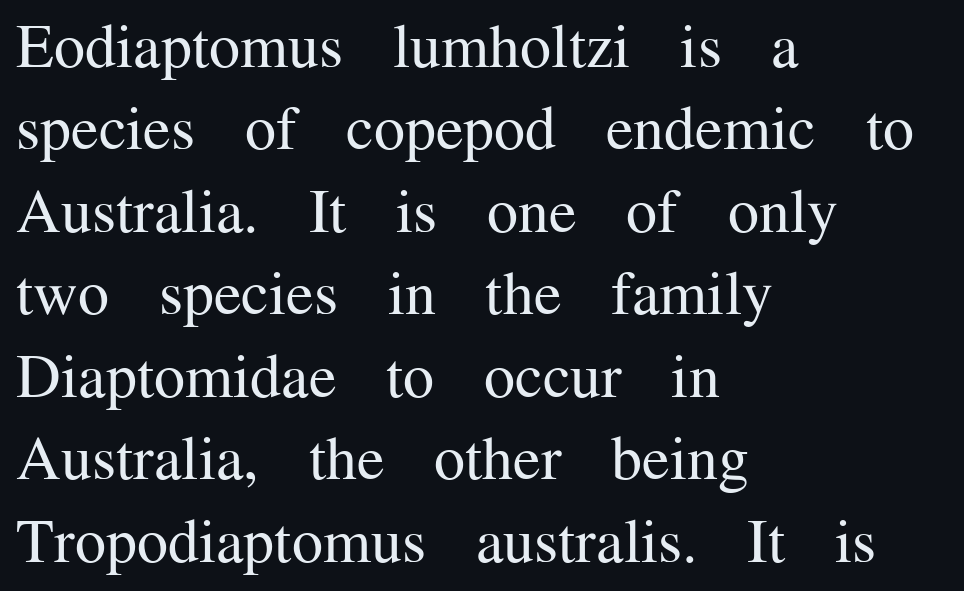
Q: Is the text bold? A: No.
Q: Is the text italic (slanted)? A: No, it is upright.
Q: Is the typeface a serif or a sans-serif typeface? A: Serif.
Q: Is the text underlined? A: No.
Q: How is the paragraph aligned? A: Left-aligned.
Q: Is the spacing between letters normal or unusually wide? A: Normal.
Q: Is the spacing between lines tight, normal or loose? A: Normal.
Q: Width (condensed, normal, or wide)? A: Normal.
Q: Stroke contrast? A: Medium.
Q: x-height? A: Medium.
Q: Monospaced? A: No.
